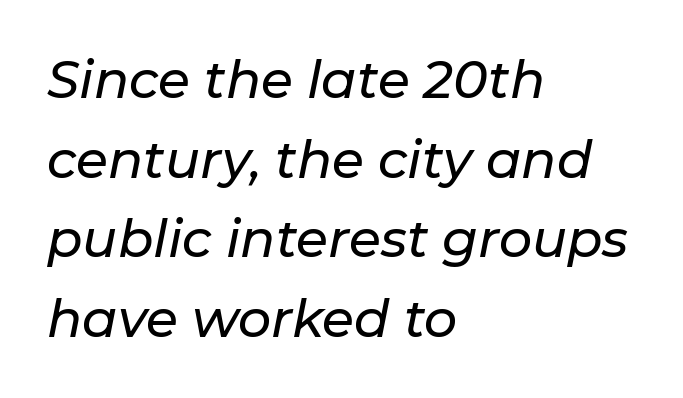
{"italic": "yes", "lean": "right", "slant_degrees": 11, "width": "normal", "stroke_contrast": "low", "x_height": "medium", "monospaced": "no", "underline": "no", "align": "left", "line_spacing": "normal", "line_spacing_ratio": 1.53, "letter_spacing": "normal", "letter_spacing_em": 0.0, "glyph_px": 52}
